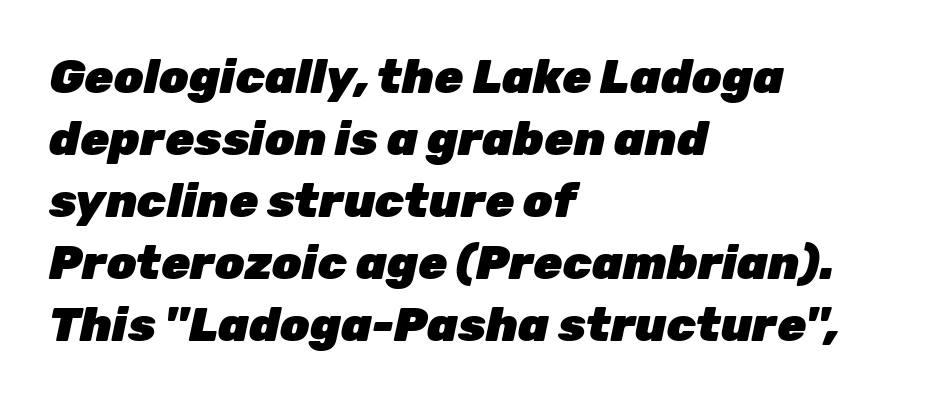
Slanted lettering throughout. Is this a fixed-width face? No — the glyphs have proportional, varying widths. All the whitespace from short lines collects on the right. These lines sit exactly where default settings would place them.
